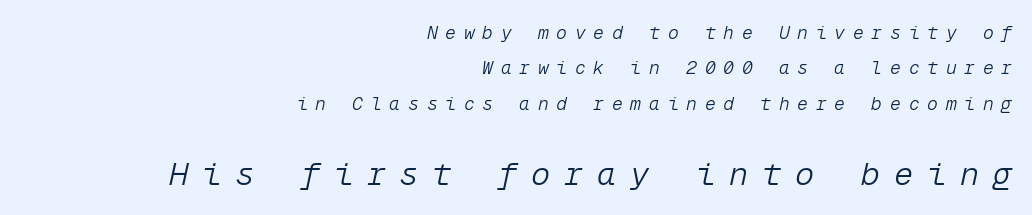
{"italic": "yes", "lean": "right", "slant_degrees": 12, "bold": "no", "weight": "light", "width": "normal", "stroke_contrast": "low", "x_height": "medium", "monospaced": "yes", "underline": "no", "align": "right", "line_spacing": "loose", "line_spacing_ratio": 1.97, "letter_spacing": "wide", "letter_spacing_em": 0.43, "larger_block": "second", "size_ratio": 1.78, "glyph_px": 32}
